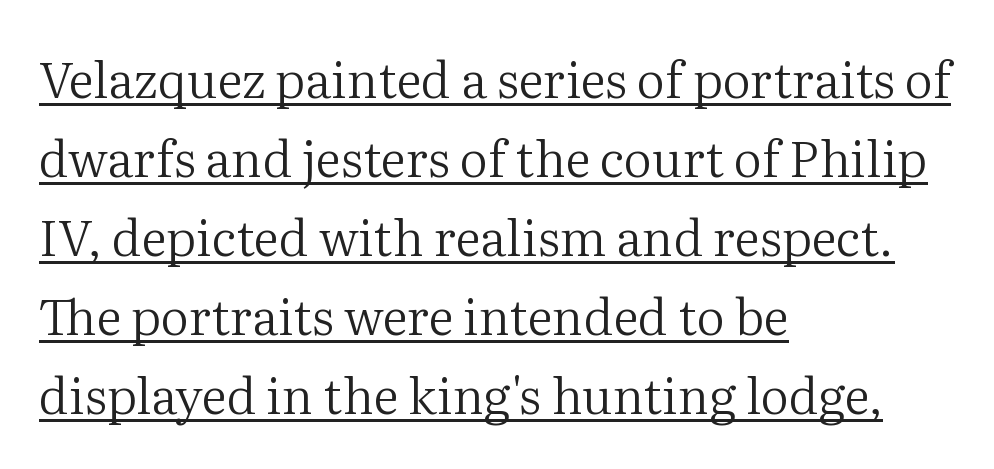
{"serif": "yes", "italic": "no", "bold": "no", "weight": "regular", "width": "normal", "stroke_contrast": "medium", "x_height": "medium", "monospaced": "no", "underline": "yes", "align": "left", "line_spacing": "normal", "line_spacing_ratio": 1.58, "letter_spacing": "normal", "letter_spacing_em": 0.0, "glyph_px": 50}
